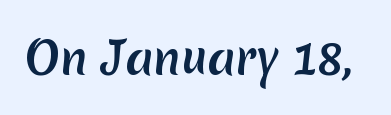
{"serif": "no", "bold": "yes", "weight": "semibold", "width": "normal", "stroke_contrast": "low", "x_height": "medium", "monospaced": "no", "underline": "no", "letter_spacing": "normal", "letter_spacing_em": 0.0, "glyph_px": 44}
